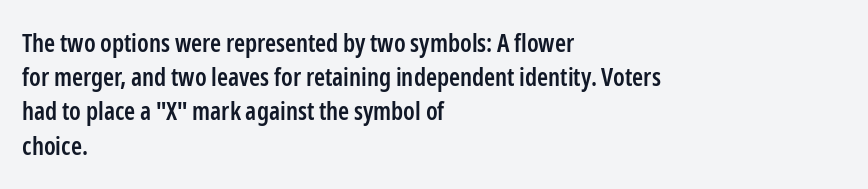
Q: Is the text bold? A: Semi-bold.
Q: Is the text italic (slanted)? A: No, it is upright.
Q: Is the text underlined? A: No.
Q: How is the paragraph aligned? A: Left-aligned.
Q: Is the spacing between letters normal or unusually wide? A: Normal.
Q: Is the spacing between lines tight, normal or loose? A: Normal.
